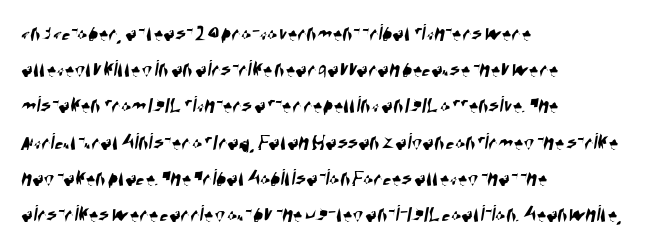
The image shows 24 px text type; set left-aligned, normal line spacing (1.51x), normal letter spacing, not underlined.
